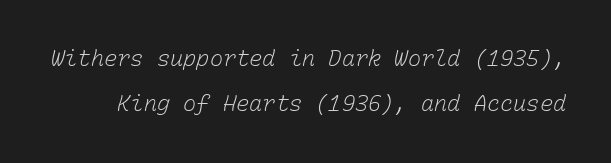
Unmarked baselines from the first word to the last. Ink coverage per letter is moderate at most. Between one letter and the next there's only the usual sliver of space. The rendering uses a large line-height, opening up the rows.
